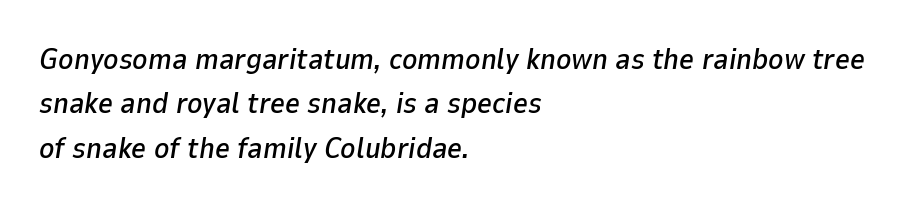
A typesetter would call this leading conventional body-copy spacing. Quick note: underline off. The rendering applies a slant to the glyphs. There is no visible air inserted between adjacent glyphs. The letters advance in unequal steps, a hallmark of proportional type.
